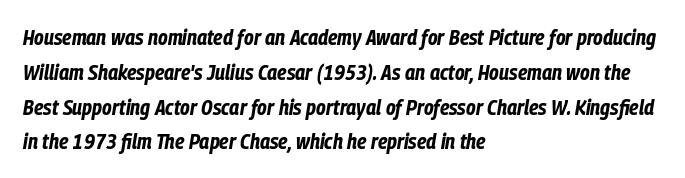
{"italic": "yes", "lean": "right", "slant_degrees": 9, "bold": "yes", "underline": "no", "align": "left", "line_spacing": "normal", "line_spacing_ratio": 1.58, "letter_spacing": "normal", "letter_spacing_em": 0.0, "glyph_px": 22}
